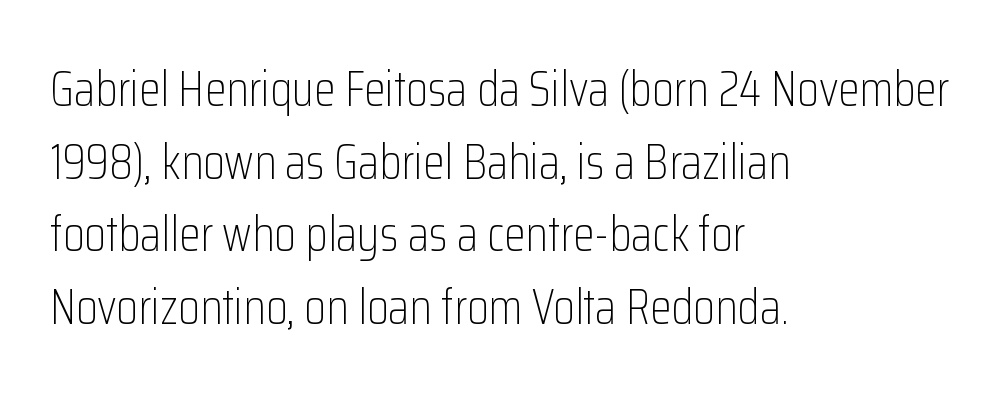
The image shows 49 px light, condensed sans-serif type, upright; set left-aligned, normal line spacing (1.48x), normal letter spacing, not underlined; low stroke contrast and a medium x-height.
